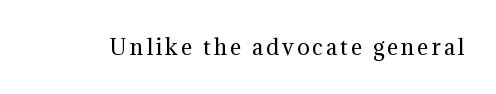
The image shows 21 px text type, upright; set not underlined.
